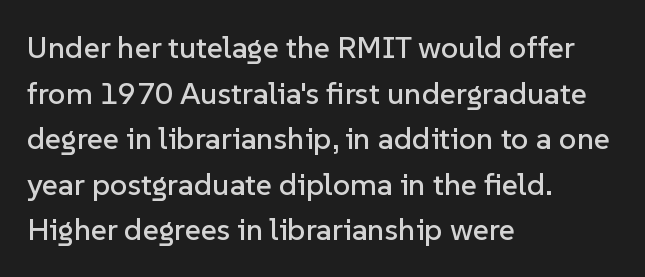
Q: Is the text italic (slanted)? A: No, it is upright.
Q: Is the typeface a serif or a sans-serif typeface? A: Sans-serif.
Q: Is the text underlined? A: No.
Q: How is the paragraph aligned? A: Left-aligned.
Q: Is the spacing between letters normal or unusually wide? A: Normal.
Q: Is the spacing between lines tight, normal or loose? A: Normal.
Q: Width (condensed, normal, or wide)? A: Normal.
Q: Stroke contrast? A: Low.
Q: x-height? A: Medium.
Q: Monospaced? A: No.
